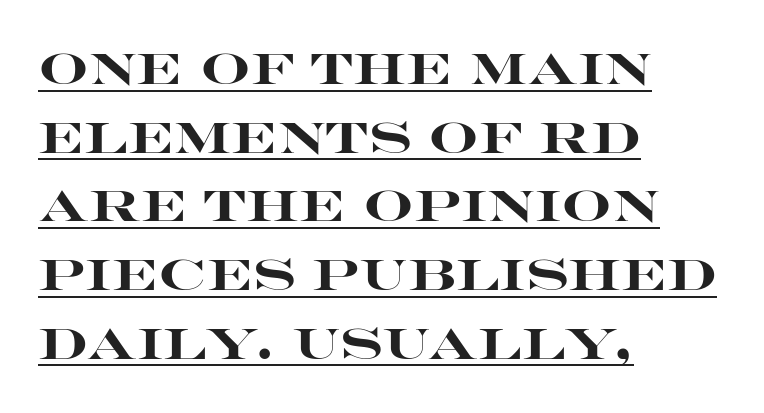
Q: Is the text bold? A: Yes.
Q: Is the text italic (slanted)? A: No, it is upright.
Q: Is the typeface a serif or a sans-serif typeface? A: Serif.
Q: Is the text underlined? A: Yes.
Q: How is the paragraph aligned? A: Left-aligned.
Q: Is the spacing between letters normal or unusually wide? A: Normal.
Q: Is the spacing between lines tight, normal or loose? A: Normal.
Q: Width (condensed, normal, or wide)? A: Wide.
Q: Stroke contrast? A: High.
Q: x-height? A: Large.
Q: Monospaced? A: No.
